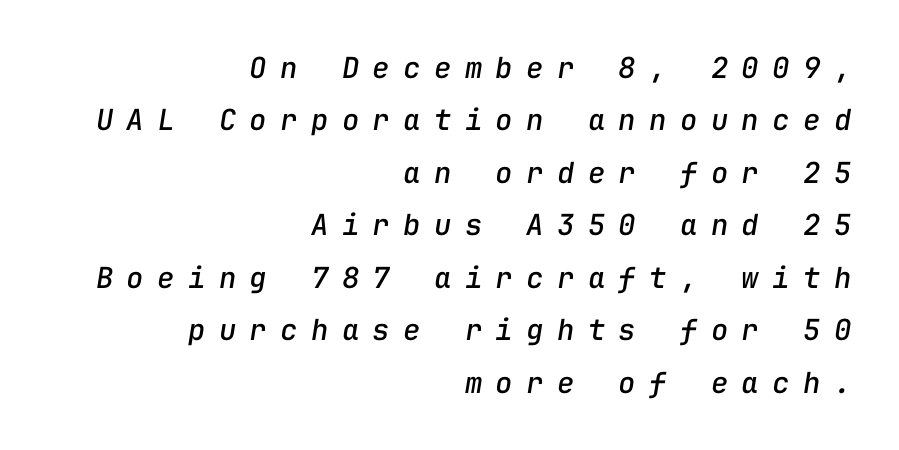
The image shows 29 px text type, italic (leaning right), monospaced; set right-aligned, line spacing 1.81x, unusually wide letter spacing (+0.46 em), not underlined; low stroke contrast and a medium x-height.
